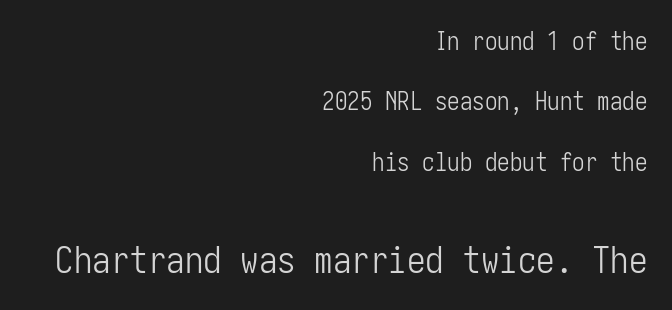
{"serif": "no", "italic": "no", "bold": "no", "weight": "light", "width": "condensed", "stroke_contrast": "low", "x_height": "medium", "underline": "no", "align": "right", "line_spacing": "loose", "line_spacing_ratio": 2.42, "letter_spacing": "normal", "letter_spacing_em": 0.0, "larger_block": "second", "size_ratio": 1.48, "glyph_px": 37}
